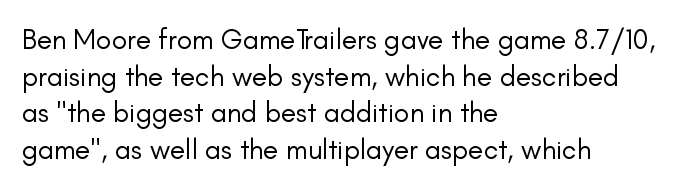
{"serif": "no", "italic": "no", "bold": "no", "weight": "regular", "width": "normal", "stroke_contrast": "low", "x_height": "small", "monospaced": "no", "underline": "no", "align": "left", "line_spacing": "normal", "line_spacing_ratio": 1.31, "letter_spacing": "normal", "letter_spacing_em": 0.0, "glyph_px": 28}
